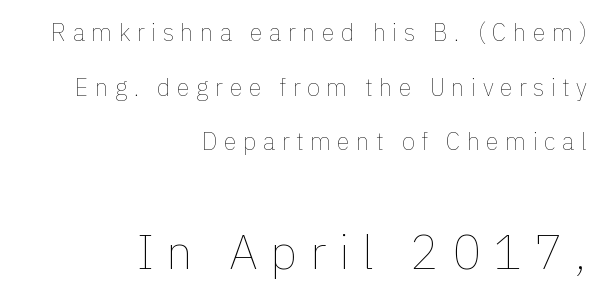
The text block is weighted toward the right margin, trailing off unevenly leftward. The letters advance in unequal steps, a hallmark of proportional type. Size hierarchy here favors the trailing block over the leading one. The strokes are not fattened; the text isn't bold. Anything drawn beneath the words? Only blank space.
